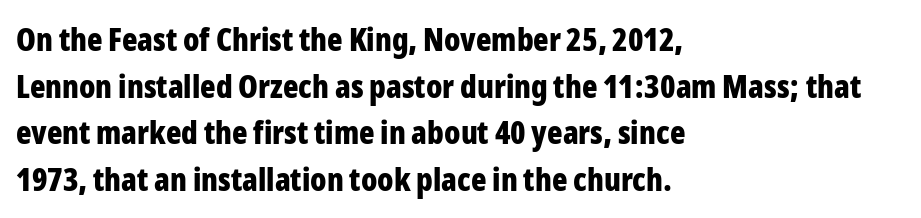
Posture: upright roman. Leading: standard. Characters follow at the spacing the type designer built in. The sample has been set heavy, in full bold. Lines of text with bare space underneath. This sample is left-justified, so line endings fall wherever the words run out.
